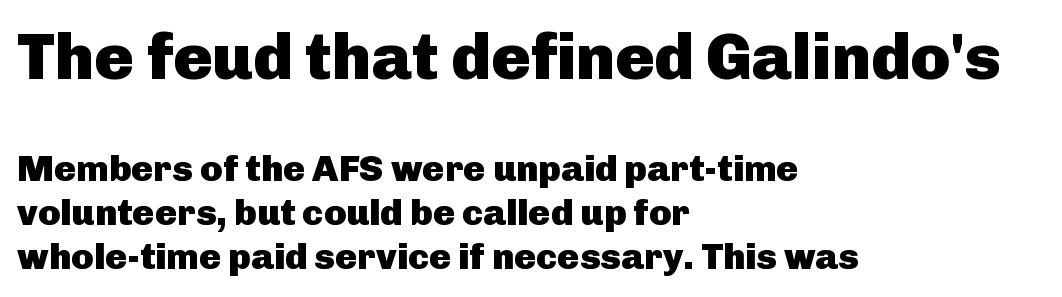
The image shows 65 px heavy sans-serif type, upright; set left-aligned, line spacing 1.19x, normal letter spacing, not underlined; the first (top) block is 1.76x larger; low stroke contrast and a medium x-height.
